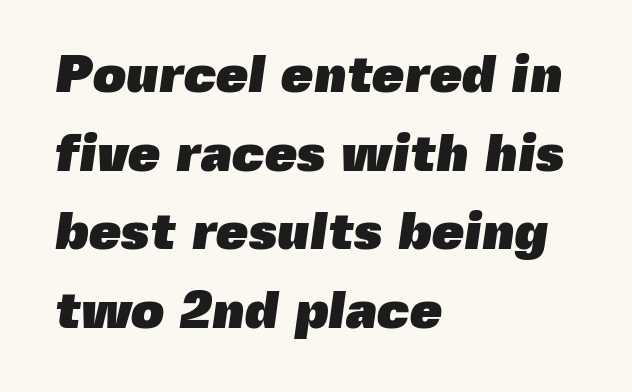
Q: Is the text bold? A: Yes.
Q: Is the typeface a serif or a sans-serif typeface? A: Sans-serif.
Q: Is the text underlined? A: No.
Q: How is the paragraph aligned? A: Left-aligned.
Q: Is the spacing between letters normal or unusually wide? A: Normal.
Q: Is the spacing between lines tight, normal or loose? A: Normal.
Q: Width (condensed, normal, or wide)? A: Normal.
Q: x-height? A: Medium.
Q: Monospaced? A: No.
